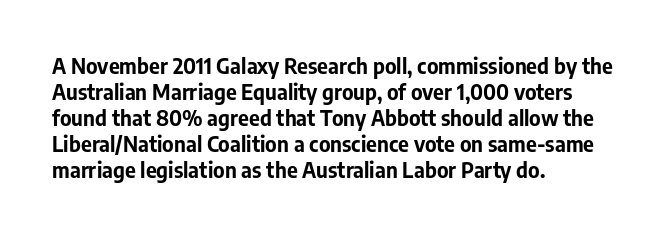
The strokes are fattened all the way to bold. Visually the block forms a straight wall on the left and a jagged coastline on the right. A typesetter would mark this as roman, not italic. The words here are not underlined.
